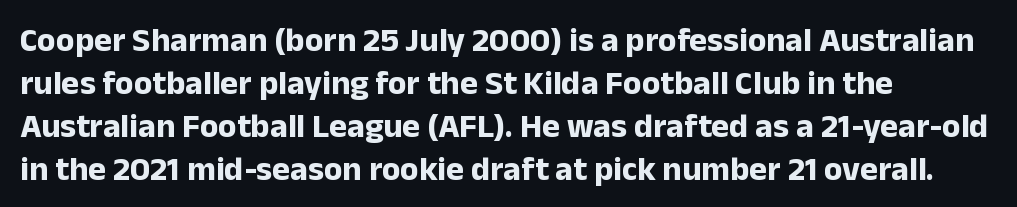
Every character sits straight up, as roman type does. Looks like regular typesetting: each glyph gets only the width it needs. Left-aligned paragraph, ragged on the right. Are there feet on the stems? There aren't — it's a sans. You'd pick this weight for a headline — it's a proper bold.
